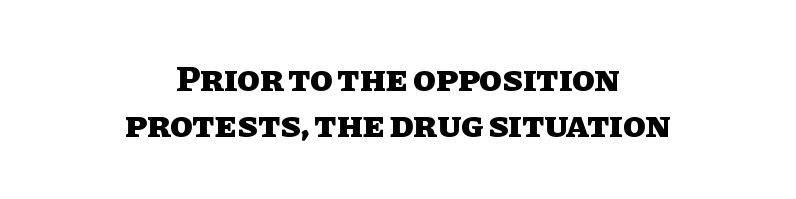
Q: Is the text bold? A: Yes.
Q: Is the text italic (slanted)? A: No, it is upright.
Q: Is the text underlined? A: No.
Q: How is the paragraph aligned? A: Centered.
Q: Is the spacing between letters normal or unusually wide? A: Normal.
Q: Is the spacing between lines tight, normal or loose? A: Normal.
Q: Width (condensed, normal, or wide)? A: Normal.
Q: Stroke contrast? A: Low.
Q: x-height? A: Large.
Q: Monospaced? A: No.
